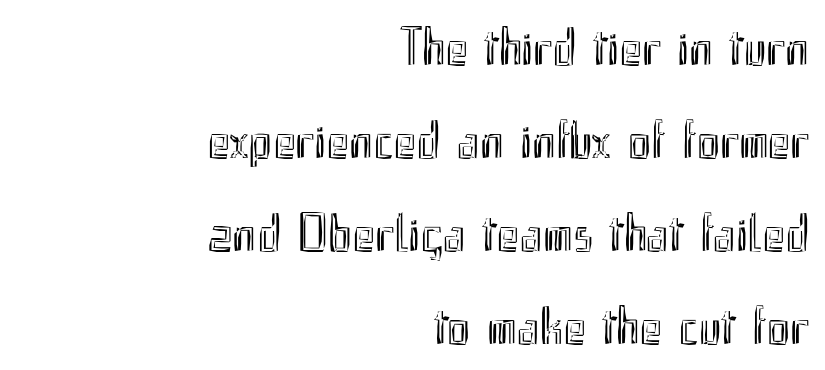
Q: Is the text italic (slanted)? A: No, it is upright.
Q: Is the text underlined? A: No.
Q: How is the paragraph aligned? A: Right-aligned.
Q: Is the spacing between letters normal or unusually wide? A: Normal.
Q: Width (condensed, normal, or wide)? A: Condensed.
Q: x-height? A: Small.
Q: Monospaced? A: No.
